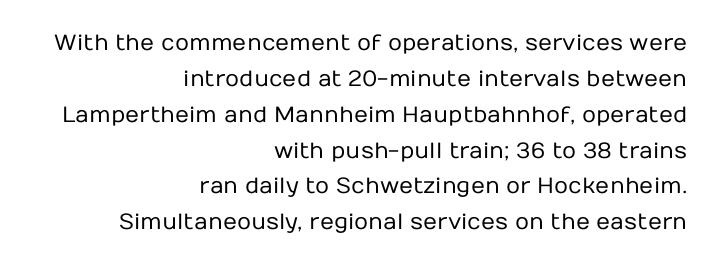
{"italic": "no", "bold": "no", "underline": "no", "align": "right", "line_spacing": "normal", "line_spacing_ratio": 1.63, "letter_spacing": "normal", "letter_spacing_em": 0.0, "glyph_px": 22}
